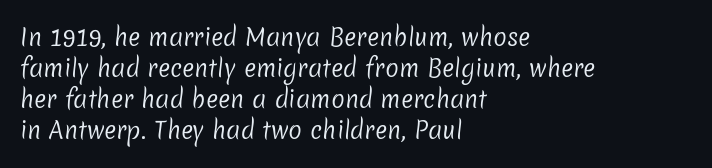
The image shows 23 px text type; set left-aligned, normal line spacing (1.35x), normal letter spacing, not underlined.
